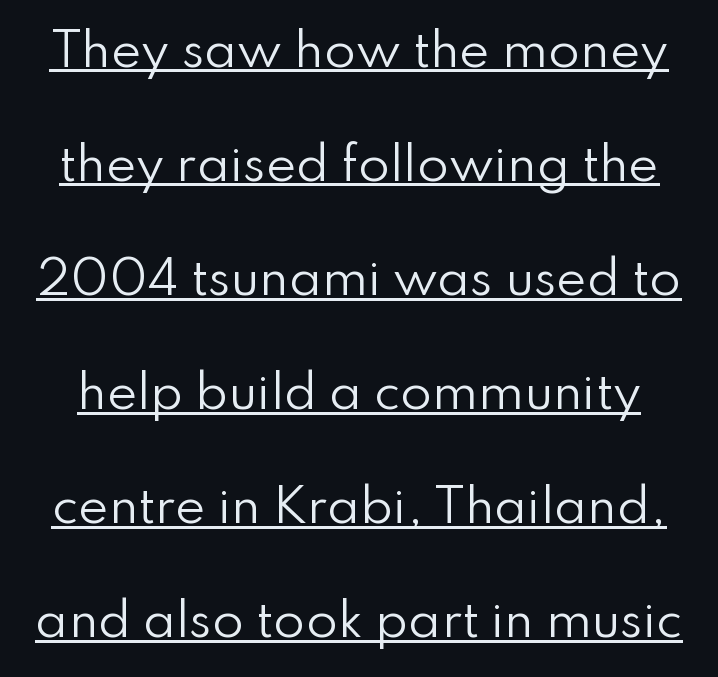
Q: Is the text bold? A: No.
Q: Is the text italic (slanted)? A: No, it is upright.
Q: Is the typeface a serif or a sans-serif typeface? A: Sans-serif.
Q: Is the text underlined? A: Yes.
Q: Is the spacing between letters normal or unusually wide? A: Normal.
Q: Is the spacing between lines tight, normal or loose? A: Loose.
Q: Width (condensed, normal, or wide)? A: Normal.
Q: Stroke contrast? A: Low.
Q: x-height? A: Small.
Q: Monospaced? A: No.
